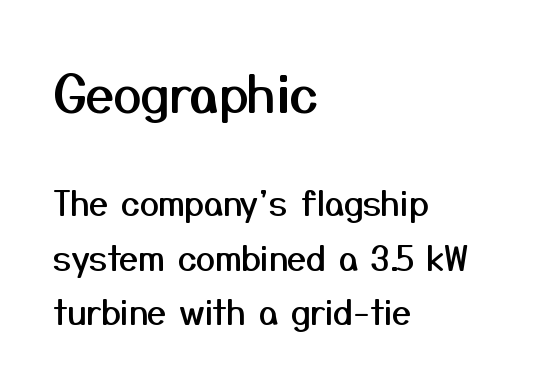
Q: Is the text italic (slanted)? A: No, it is upright.
Q: Is the typeface a serif or a sans-serif typeface? A: Sans-serif.
Q: Is the text underlined? A: No.
Q: How is the paragraph aligned? A: Left-aligned.
Q: Is the spacing between letters normal or unusually wide? A: Normal.
Q: Is the spacing between lines tight, normal or loose? A: Normal.
Q: Which block of text is set in a larger size, the first (top) or the second (bottom)? A: The first (top) one.
Q: Width (condensed, normal, or wide)? A: Normal.
Q: Stroke contrast? A: Medium.
Q: x-height? A: Medium.
Q: Monospaced? A: No.
